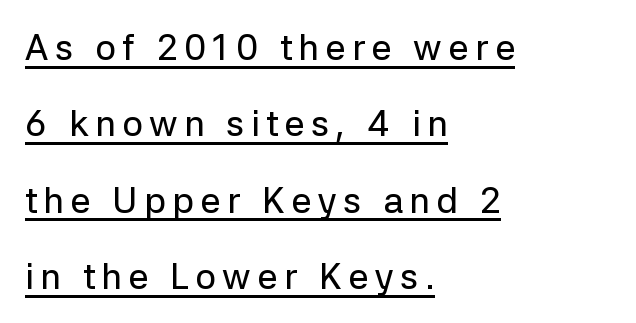
Q: Is the text italic (slanted)? A: No, it is upright.
Q: Is the typeface a serif or a sans-serif typeface? A: Sans-serif.
Q: Is the text underlined? A: Yes.
Q: How is the paragraph aligned? A: Left-aligned.
Q: Is the spacing between lines tight, normal or loose? A: Loose.
Q: Width (condensed, normal, or wide)? A: Normal.
Q: Stroke contrast? A: Low.
Q: x-height? A: Medium.
Q: Monospaced? A: No.
